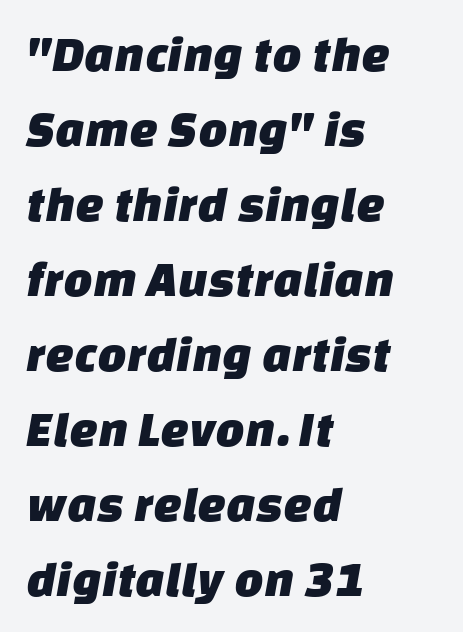
Q: Is the typeface a serif or a sans-serif typeface? A: Sans-serif.
Q: Is the text underlined? A: No.
Q: How is the paragraph aligned? A: Left-aligned.
Q: Is the spacing between letters normal or unusually wide? A: Normal.
Q: Is the spacing between lines tight, normal or loose? A: Normal.
Q: Width (condensed, normal, or wide)? A: Normal.
Q: Stroke contrast? A: Low.
Q: x-height? A: Large.
Q: Monospaced? A: No.
